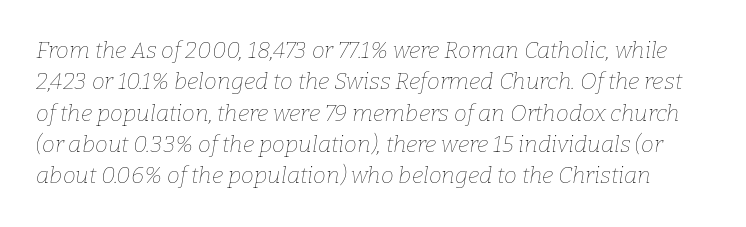
{"italic": "yes", "lean": "right", "slant_degrees": 9, "bold": "no", "underline": "no", "line_spacing": "normal", "line_spacing_ratio": 1.36, "letter_spacing": "normal", "letter_spacing_em": 0.0, "glyph_px": 23}
